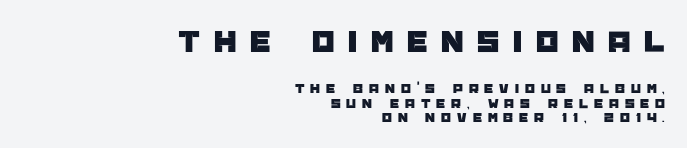
{"serif": "no", "italic": "no", "width": "normal", "stroke_contrast": "low", "x_height": "large", "monospaced": "no", "underline": "no", "align": "right", "line_spacing": "tight", "line_spacing_ratio": 1.02, "letter_spacing": "wide", "letter_spacing_em": 0.43, "larger_block": "first", "size_ratio": 2.29, "glyph_px": 32}
